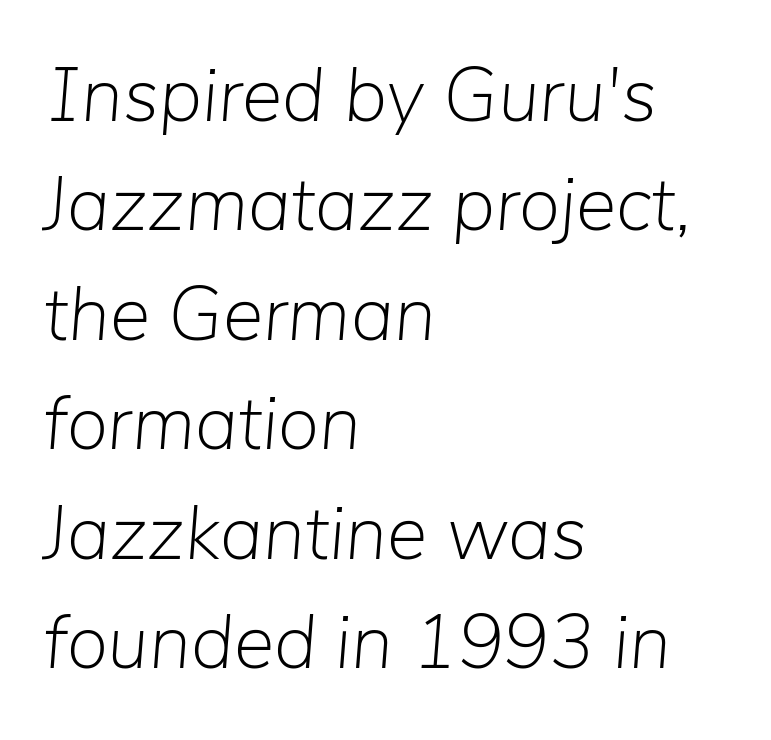
{"italic": "yes", "lean": "right", "slant_degrees": 5, "bold": "no", "weight": "light", "width": "normal", "stroke_contrast": "low", "x_height": "medium", "monospaced": "no", "underline": "no", "align": "left", "line_spacing": "normal", "line_spacing_ratio": 1.44, "letter_spacing": "normal", "letter_spacing_em": 0.0, "glyph_px": 76}
